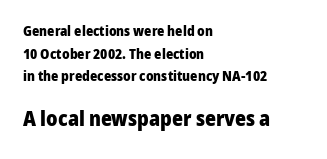
Q: Is the text bold? A: Yes.
Q: Is the text italic (slanted)? A: No, it is upright.
Q: Is the text underlined? A: No.
Q: How is the paragraph aligned? A: Left-aligned.
Q: Is the spacing between letters normal or unusually wide? A: Normal.
Q: Is the spacing between lines tight, normal or loose? A: Normal.
Q: Which block of text is set in a larger size, the first (top) or the second (bottom)? A: The second (bottom) one.
